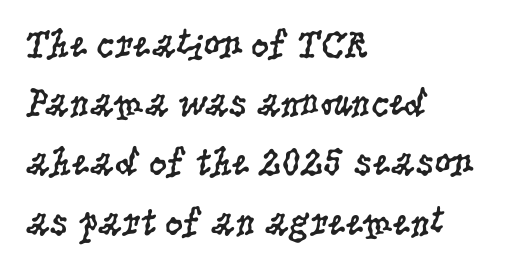
The face used here is proportionally spaced, like ordinary book or web type. Where is the straight margin? On the left. No heavy texture on the line: the type isn't bold. Any mark beneath the type? The region is blank.
